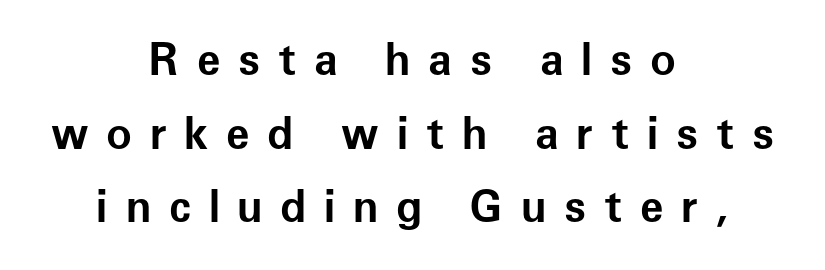
{"serif": "no", "italic": "no", "bold": "yes", "weight": "bold", "width": "normal", "stroke_contrast": "low", "x_height": "medium", "monospaced": "no", "underline": "no", "align": "center", "line_spacing_ratio": 1.71, "letter_spacing": "wide", "letter_spacing_em": 0.41, "glyph_px": 43}
